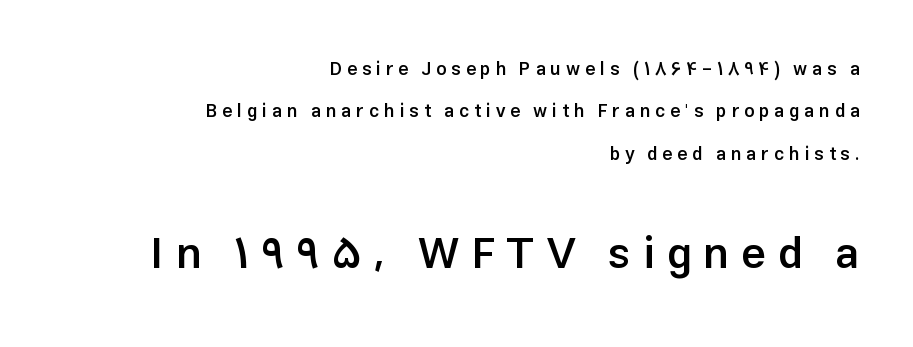
Q: Is the text bold? A: Semi-bold.
Q: Is the text italic (slanted)? A: No, it is upright.
Q: Is the typeface a serif or a sans-serif typeface? A: Sans-serif.
Q: Is the text underlined? A: No.
Q: How is the paragraph aligned? A: Right-aligned.
Q: Is the spacing between letters normal or unusually wide? A: Unusually wide.
Q: Is the spacing between lines tight, normal or loose? A: Loose.
Q: Which block of text is set in a larger size, the first (top) or the second (bottom)? A: The second (bottom) one.
Q: Width (condensed, normal, or wide)? A: Normal.
Q: Stroke contrast? A: Low.
Q: x-height? A: Medium.
Q: Monospaced? A: No.
